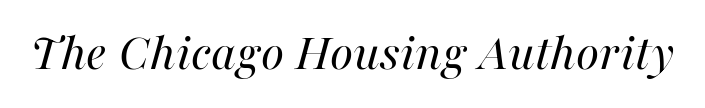
{"italic": "yes", "lean": "right", "slant_degrees": 16, "bold": "no", "weight": "regular", "width": "normal", "stroke_contrast": "high", "x_height": "medium", "monospaced": "no", "underline": "no", "letter_spacing": "normal", "letter_spacing_em": 0.0, "glyph_px": 53}
